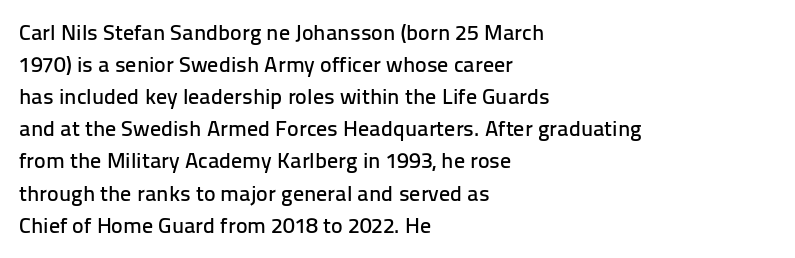
These lines were composed using upright roman letters. If you drew a ruler down the left edge, every line would touch it. In terms of leading, this rendering sits right in the middle. These lines keep a tight, regular rhythm from letter to letter. The glyphs are unaccompanied by any horizontal stroke below them.
